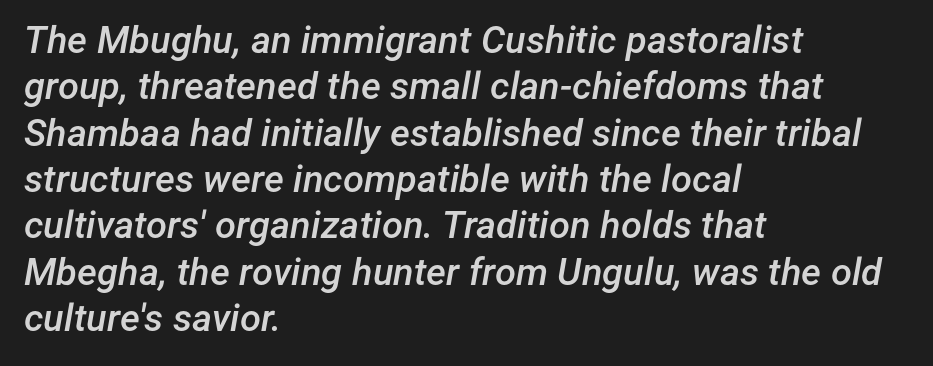
The image shows 38 px semibold type, italic (leaning right); set left-aligned, line spacing 1.22x, normal letter spacing, not underlined; low stroke contrast and a medium x-height.
